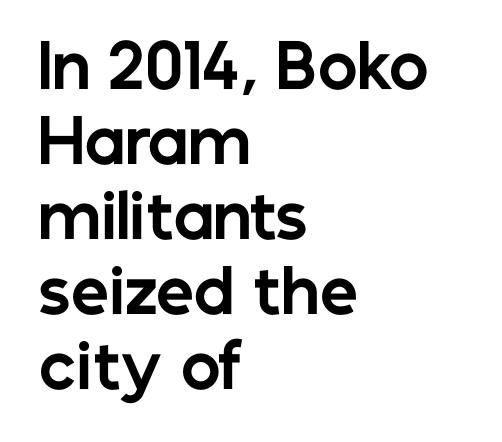
Vertically, the passage feels balanced, rows spaced as you'd expect. Classification — sans serif. Typesetter's note: full bold, strokes at maximum text heaviness. All the whitespace from short lines collects on the right. A bare baseline throughout the passage. Every character sits straight up, as roman type does.
